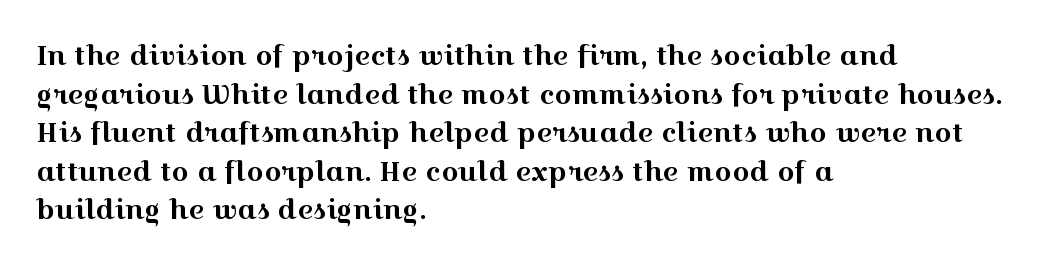
Tracking value appears to be zero — textbook default spacing. The font's upright variant was chosen for this text. Alignment: flush left. Rows of type keep a routine distance in the vertical direction. This rendering features lettering with no underline.
